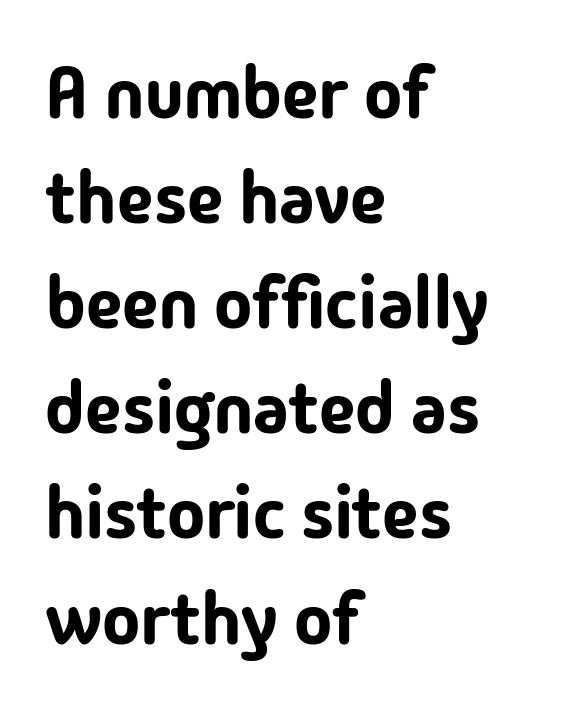
Q: Is the text italic (slanted)? A: No, it is upright.
Q: Is the typeface a serif or a sans-serif typeface? A: Sans-serif.
Q: Is the text underlined? A: No.
Q: How is the paragraph aligned? A: Left-aligned.
Q: Is the spacing between letters normal or unusually wide? A: Normal.
Q: Is the spacing between lines tight, normal or loose? A: Normal.
Q: Width (condensed, normal, or wide)? A: Normal.
Q: Stroke contrast? A: Low.
Q: x-height? A: Medium.
Q: Monospaced? A: No.
